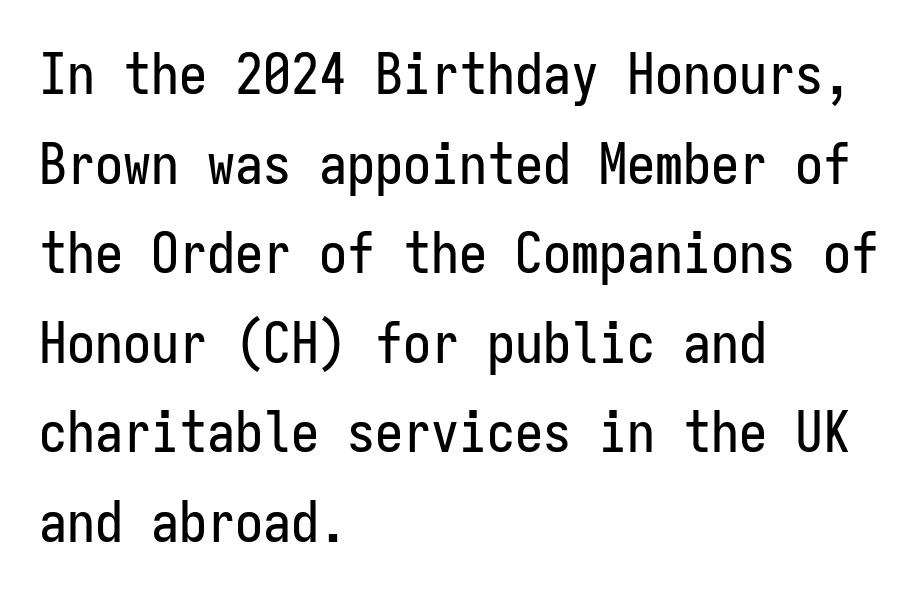
Q: Is the text italic (slanted)? A: No, it is upright.
Q: Is the typeface a serif or a sans-serif typeface? A: Sans-serif.
Q: Is the text underlined? A: No.
Q: How is the paragraph aligned? A: Left-aligned.
Q: Is the spacing between letters normal or unusually wide? A: Normal.
Q: Is the spacing between lines tight, normal or loose? A: Normal.
Q: Width (condensed, normal, or wide)? A: Condensed.
Q: Stroke contrast? A: Low.
Q: x-height? A: Medium.
Q: Monospaced? A: Yes.
